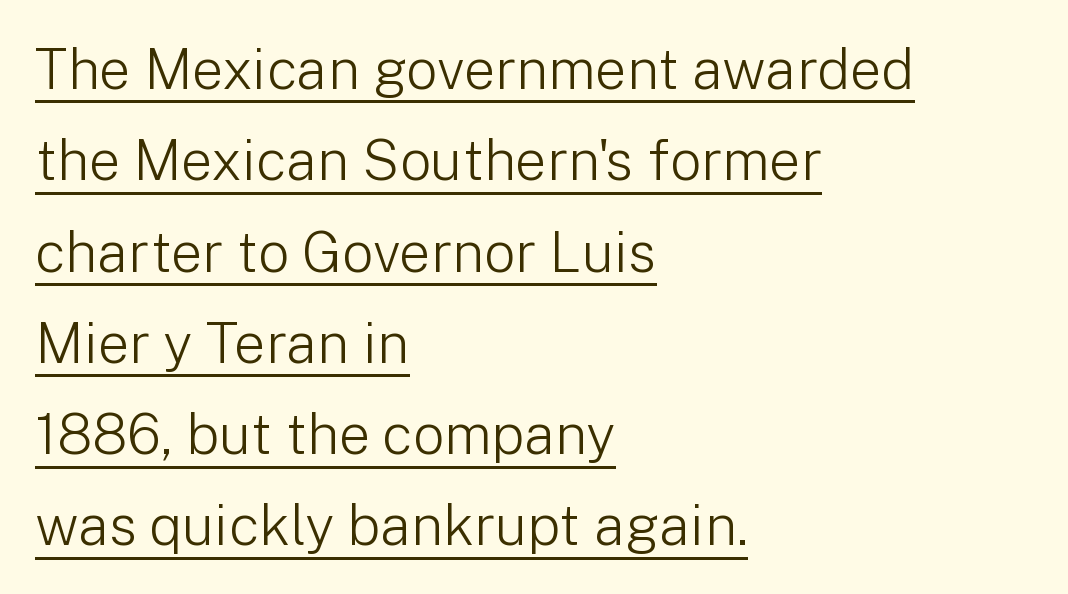
{"serif": "no", "italic": "no", "bold": "no", "weight": "light", "width": "normal", "stroke_contrast": "low", "x_height": "medium", "monospaced": "no", "underline": "yes", "align": "left", "line_spacing": "normal", "line_spacing_ratio": 1.63, "letter_spacing": "normal", "letter_spacing_em": 0.0, "glyph_px": 56}
